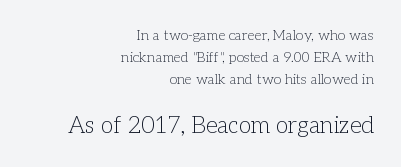
{"italic": "no", "bold": "no", "underline": "no", "align": "right", "line_spacing": "normal", "line_spacing_ratio": 1.58, "letter_spacing": "normal", "letter_spacing_em": 0.0, "larger_block": "second", "size_ratio": 1.64, "glyph_px": 23}
